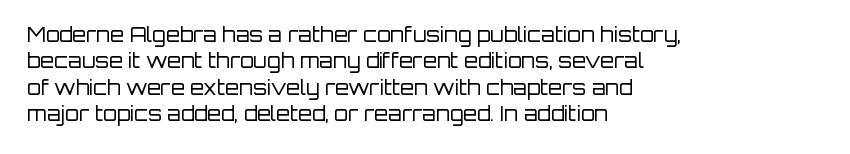
Q: Is the text bold? A: No.
Q: Is the text italic (slanted)? A: No, it is upright.
Q: Is the text underlined? A: No.
Q: How is the paragraph aligned? A: Left-aligned.
Q: Is the spacing between letters normal or unusually wide? A: Normal.
Q: Is the spacing between lines tight, normal or loose? A: Normal.
